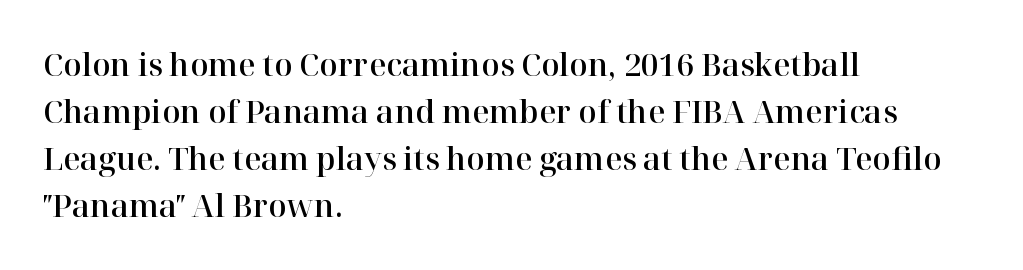
Baseline-to-baseline distance is the conventional proportion of letter height. Honestly, there is no underline to notice here at all. This is the regular roman posture of the typeface. Note the varied advance widths — an 'i' is clearly narrower than an 'm'.
